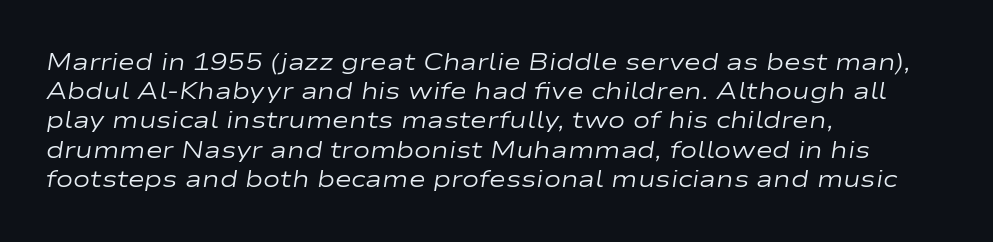
{"italic": "yes", "lean": "right", "slant_degrees": 9, "bold": "no", "underline": "no", "align": "left", "line_spacing": "normal", "line_spacing_ratio": 1.27, "letter_spacing": "normal", "letter_spacing_em": 0.0, "glyph_px": 23}
